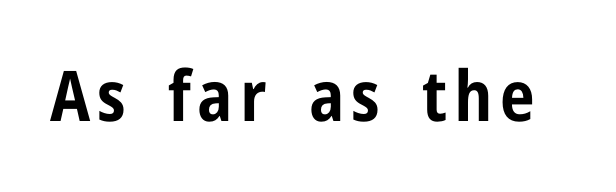
You can tell it's not italic because the verticals are truly vertical. Plain, unruled lines of type. The rendering uses natural spacing where letterforms have individual widths. Stroke thickness is high; the sample reads as a true bold. Does the type have serifs? No, each stem ends abruptly.
